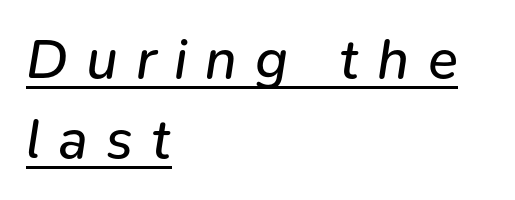
{"italic": "yes", "lean": "right", "slant_degrees": 9, "bold": "no", "weight": "regular", "width": "normal", "stroke_contrast": "low", "x_height": "medium", "monospaced": "no", "underline": "yes", "align": "left", "line_spacing": "normal", "line_spacing_ratio": 1.43, "letter_spacing": "wide", "letter_spacing_em": 0.32, "glyph_px": 56}
